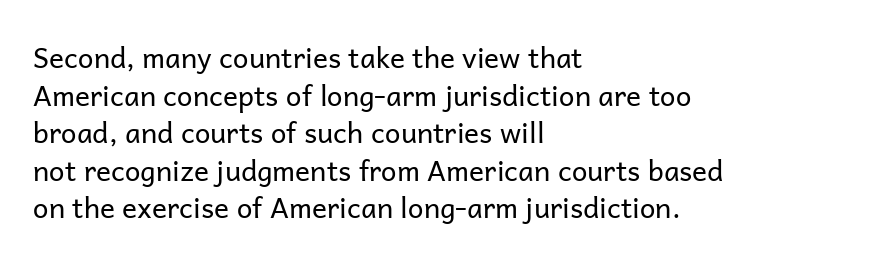
The image shows 28 px regular-weight sans-serif type, upright; set left-aligned, normal line spacing (1.34x), normal letter spacing, not underlined; low stroke contrast and a medium x-height.
